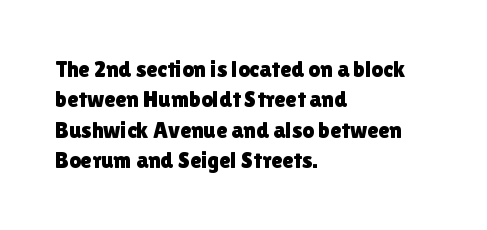
{"italic": "no", "underline": "no", "align": "left", "line_spacing": "normal", "line_spacing_ratio": 1.32, "letter_spacing": "normal", "letter_spacing_em": 0.0, "glyph_px": 23}
